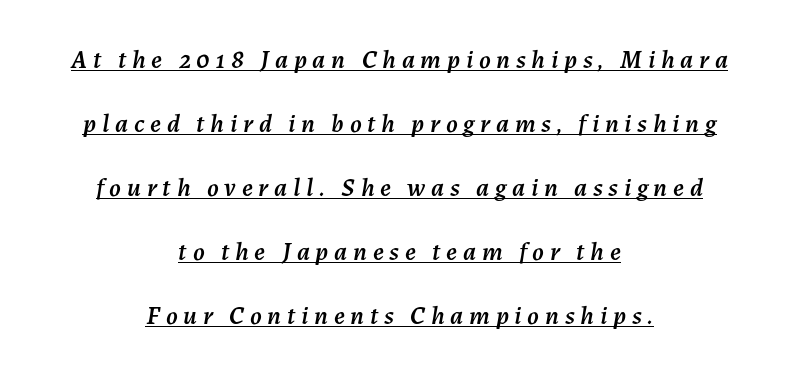
{"italic": "yes", "lean": "right", "slant_degrees": 7, "underline": "yes", "align": "center", "line_spacing": "loose", "line_spacing_ratio": 2.46, "letter_spacing": "wide", "letter_spacing_em": 0.22, "glyph_px": 26}
